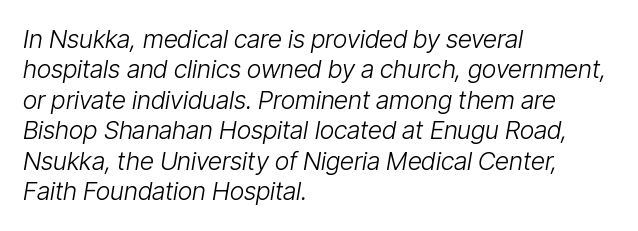
The image shows 25 px text type, italic (leaning right); set left-aligned, line spacing 1.22x, normal letter spacing, not underlined.
